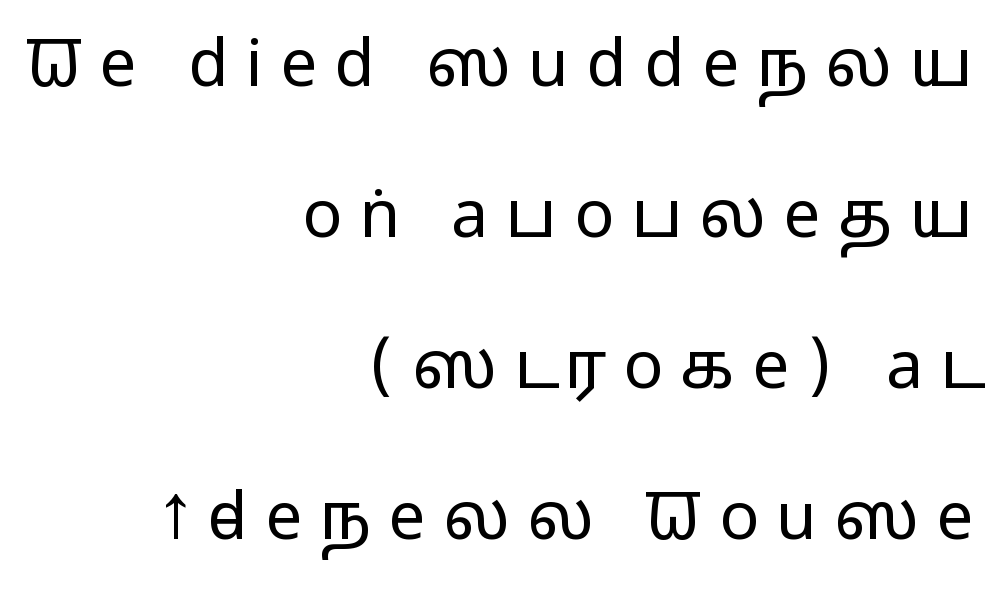
Q: Is the text bold? A: No.
Q: Is the text italic (slanted)? A: No, it is upright.
Q: Is the typeface a serif or a sans-serif typeface? A: Sans-serif.
Q: Is the text underlined? A: No.
Q: How is the paragraph aligned? A: Right-aligned.
Q: Is the spacing between letters normal or unusually wide? A: Unusually wide.
Q: Is the spacing between lines tight, normal or loose? A: Loose.
Q: Width (condensed, normal, or wide)? A: Wide.
Q: Stroke contrast? A: Low.
Q: x-height? A: Medium.
Q: Monospaced? A: No.
